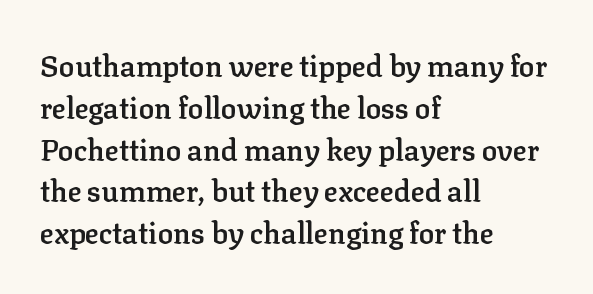
The image shows 29 px semibold serif type, upright; set left-aligned, normal line spacing (1.44x), normal letter spacing, not underlined; low stroke contrast and a medium x-height.
